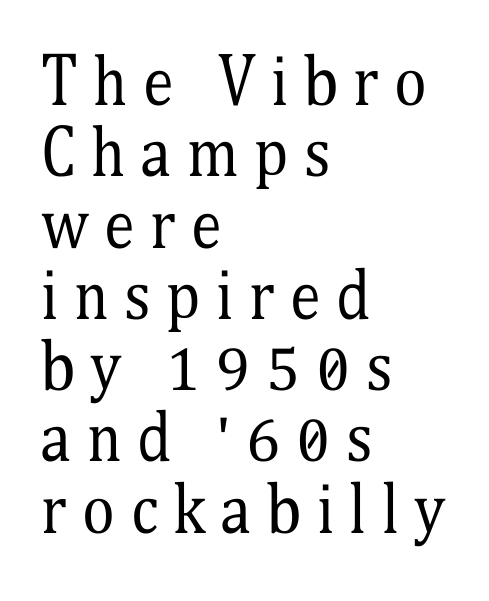
A typesetter would call this proportional, since set widths differ per character. Line beginnings align vertically; line endings do not. This rendering widens character spacing well past its baseline value. Is the type heavy? It reads as light-to-regular instead. Quick note: underline off. The space between consecutive lines is stingy.
